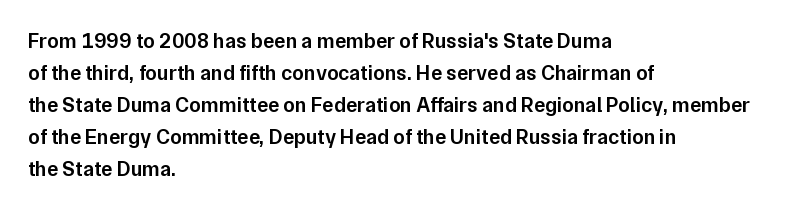
No word sits above an underline. This sample is left-justified, so line endings fall wherever the words run out. Honestly, the row spacing looks completely unremarkable. Students, this is semibold: more ink than regular, less than bold.
